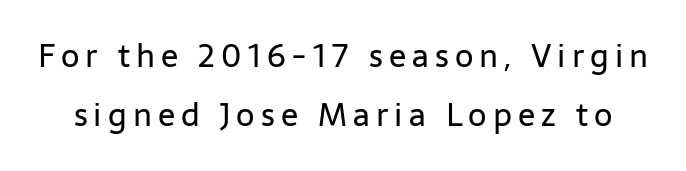
The image shows 32 px regular-weight sans-serif type, upright; set line spacing 1.85x, not underlined; low stroke contrast and a medium x-height.
